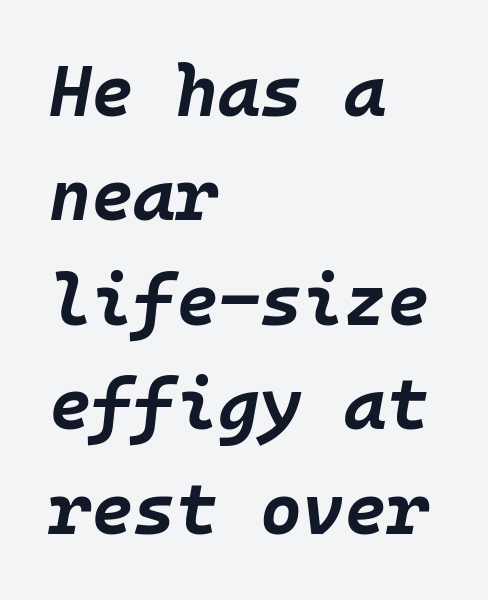
The image shows 72 px bold type, italic (leaning right), monospaced; set left-aligned, normal line spacing (1.45x), normal letter spacing, not underlined; low stroke contrast and a large x-height.
